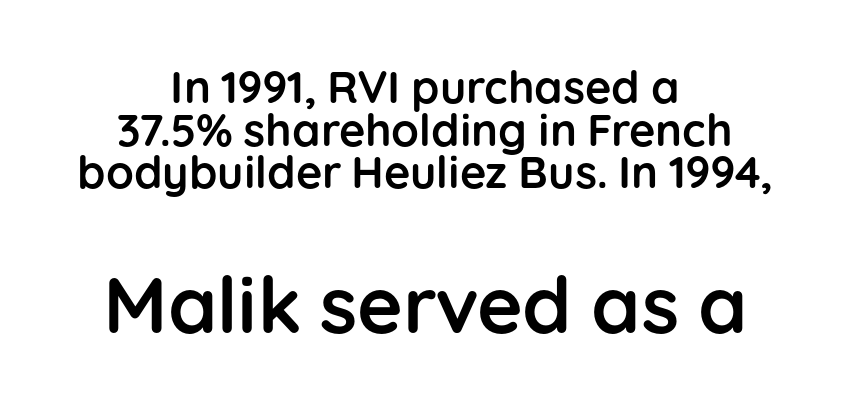
{"serif": "no", "italic": "no", "bold": "yes", "weight": "semibold", "width": "normal", "stroke_contrast": "low", "x_height": "medium", "monospaced": "no", "underline": "no", "align": "center", "line_spacing": "tight", "line_spacing_ratio": 0.95, "letter_spacing": "normal", "letter_spacing_em": 0.0, "larger_block": "second", "size_ratio": 1.73, "glyph_px": 78}
